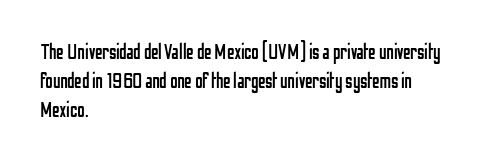
{"italic": "no", "bold": "no", "underline": "no", "align": "left", "line_spacing": "normal", "line_spacing_ratio": 1.38, "letter_spacing": "normal", "letter_spacing_em": 0.0, "glyph_px": 21}
